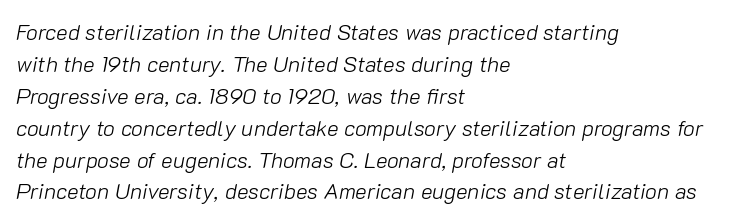
{"italic": "yes", "lean": "right", "slant_degrees": 10, "bold": "no", "underline": "no", "align": "left", "line_spacing": "normal", "line_spacing_ratio": 1.45, "letter_spacing": "normal", "letter_spacing_em": 0.0, "glyph_px": 22}
